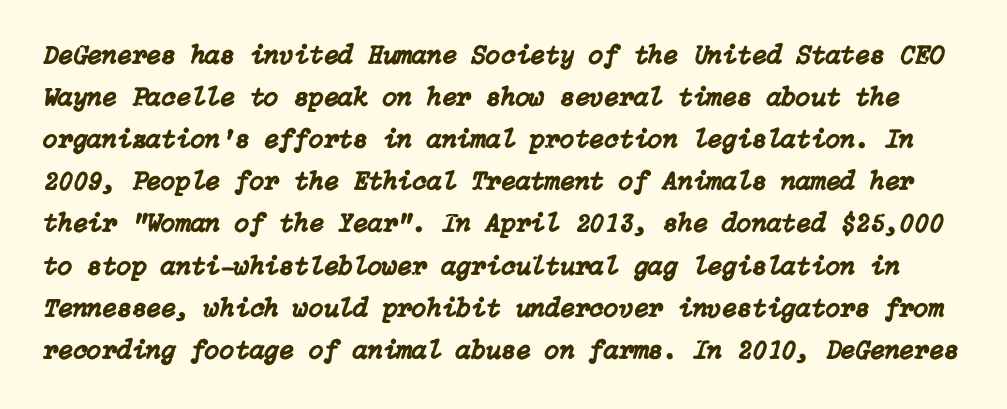
Every character sits at an angle, as italics do. Line spacing here is normal. Plain, unruled lines of type. Standard letterfit; no display-style spreading of the glyphs.
